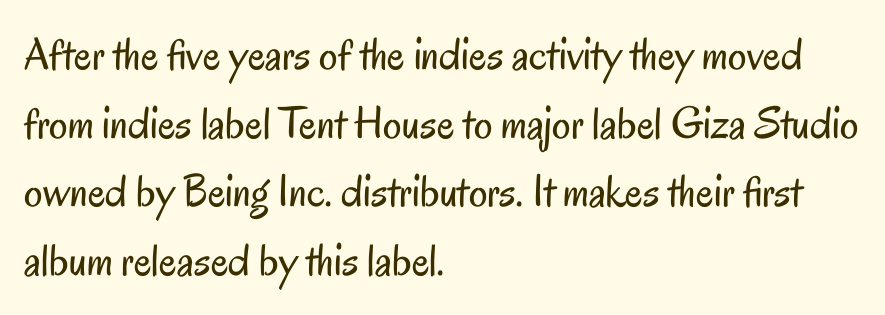
{"serif": "no", "italic": "no", "bold": "no", "weight": "regular", "width": "condensed", "stroke_contrast": "low", "x_height": "small", "monospaced": "no", "underline": "no", "align": "left", "line_spacing": "normal", "line_spacing_ratio": 1.49, "letter_spacing": "normal", "letter_spacing_em": 0.0, "glyph_px": 46}
